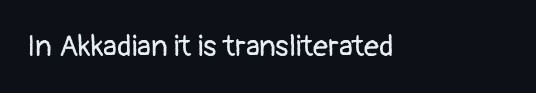
{"serif": "no", "italic": "no", "bold": "no", "weight": "regular", "width": "normal", "stroke_contrast": "low", "x_height": "medium", "monospaced": "no", "underline": "no", "letter_spacing": "normal", "letter_spacing_em": 0.0, "glyph_px": 30}
